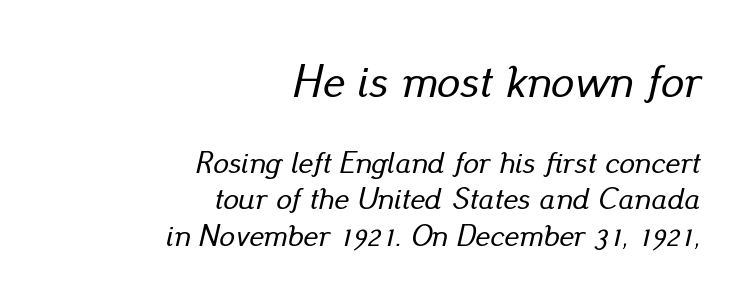
The image shows 46 px text type, italic (leaning right); set right-aligned, line spacing 1.19x, normal letter spacing, not underlined; the first (top) block is 1.48x larger; low stroke contrast and a small x-height.
